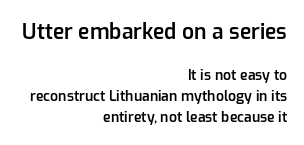
Vertical strokes here are truly vertical. The more generous point size was reserved for the upper chunk. Between one letter and the next there's only the usual sliver of space. The passage shown is not underscored anywhere.
